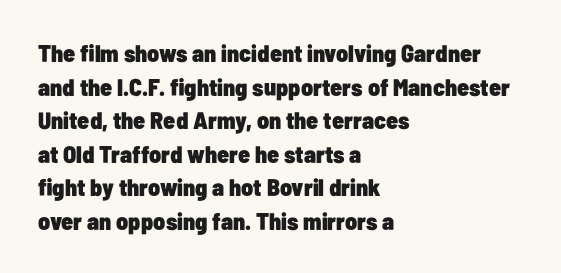
The image shows 24 px bold type, upright; set left-aligned, normal line spacing (1.4x), normal letter spacing, not underlined.
